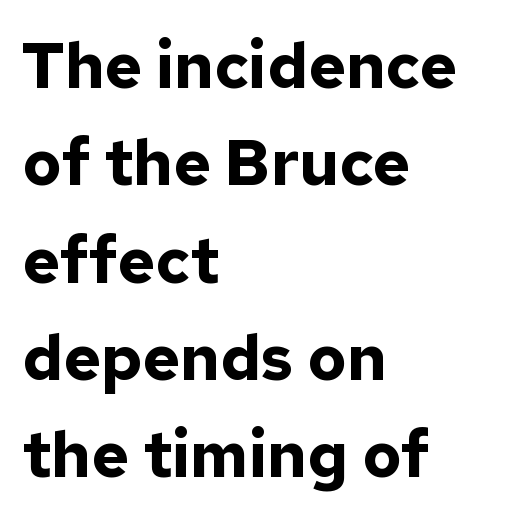
The image shows 64 px bold sans-serif type, upright; set left-aligned, normal line spacing (1.52x), normal letter spacing, not underlined; low stroke contrast and a medium x-height.
